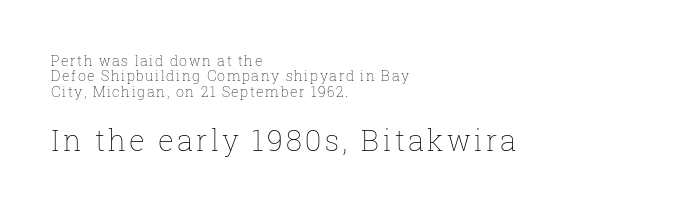
Q: Is the text bold? A: No.
Q: Is the text italic (slanted)? A: No, it is upright.
Q: Is the text underlined? A: No.
Q: How is the paragraph aligned? A: Left-aligned.
Q: Is the spacing between lines tight, normal or loose? A: Tight.
Q: Which block of text is set in a larger size, the first (top) or the second (bottom)? A: The second (bottom) one.
Q: Width (condensed, normal, or wide)? A: Normal.
Q: Stroke contrast? A: Low.
Q: x-height? A: Medium.
Q: Monospaced? A: No.
